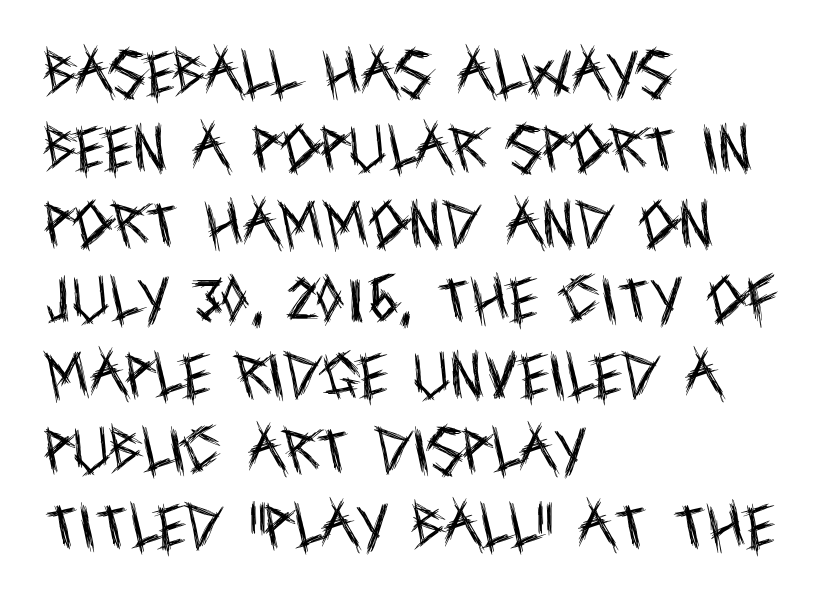
The image shows 51 px regular-weight, condensed sans-serif type, upright; set left-aligned, normal line spacing (1.48x), normal letter spacing, not underlined; a large x-height.
